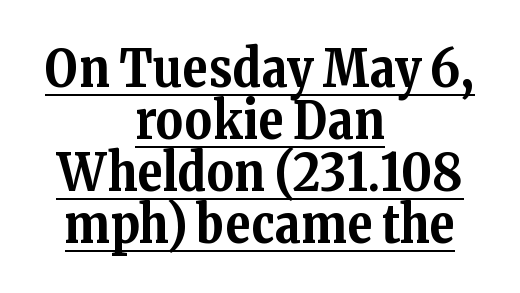
The image shows 52 px bold serif type, upright; set centered, tight line spacing (1.0x), normal letter spacing, underlined; medium stroke contrast and a medium x-height.
